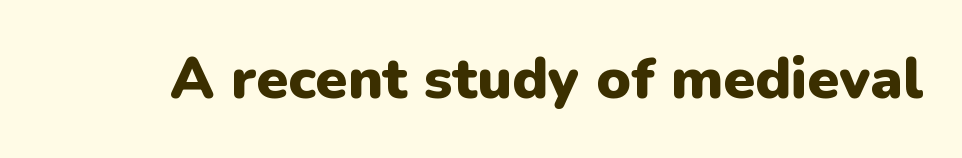
{"serif": "no", "italic": "no", "bold": "yes", "weight": "heavy", "width": "normal", "stroke_contrast": "low", "x_height": "medium", "monospaced": "no", "underline": "no", "letter_spacing": "normal", "letter_spacing_em": 0.0, "glyph_px": 58}
